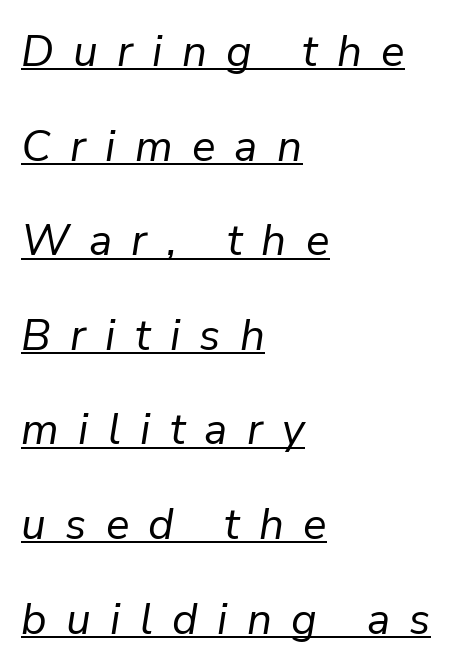
{"italic": "yes", "lean": "right", "slant_degrees": 9, "bold": "no", "weight": "regular", "width": "normal", "stroke_contrast": "low", "x_height": "medium", "monospaced": "no", "underline": "yes", "align": "left", "line_spacing": "loose", "line_spacing_ratio": 2.15, "letter_spacing": "wide", "letter_spacing_em": 0.44, "glyph_px": 44}
